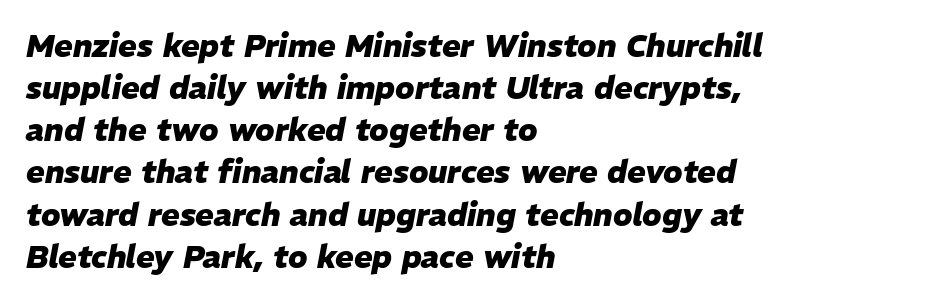
{"italic": "yes", "lean": "right", "slant_degrees": 11, "bold": "yes", "weight": "heavy", "width": "normal", "stroke_contrast": "low", "x_height": "medium", "monospaced": "no", "underline": "no", "align": "left", "line_spacing": "normal", "line_spacing_ratio": 1.36, "letter_spacing": "normal", "letter_spacing_em": 0.0, "glyph_px": 31}
